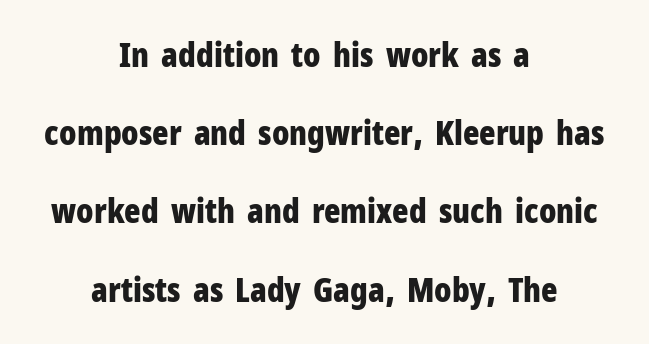
The image shows 34 px bold, condensed sans-serif type, upright; set centered, loose line spacing (2.3x), normal letter spacing, not underlined; low stroke contrast and a medium x-height.
